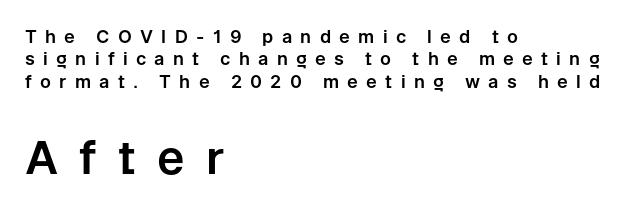
Q: Is the text italic (slanted)? A: No, it is upright.
Q: Is the typeface a serif or a sans-serif typeface? A: Sans-serif.
Q: Is the text underlined? A: No.
Q: How is the paragraph aligned? A: Left-aligned.
Q: Is the spacing between letters normal or unusually wide? A: Unusually wide.
Q: Is the spacing between lines tight, normal or loose? A: Normal.
Q: Which block of text is set in a larger size, the first (top) or the second (bottom)? A: The second (bottom) one.
Q: Width (condensed, normal, or wide)? A: Normal.
Q: Stroke contrast? A: Low.
Q: x-height? A: Medium.
Q: Monospaced? A: No.
